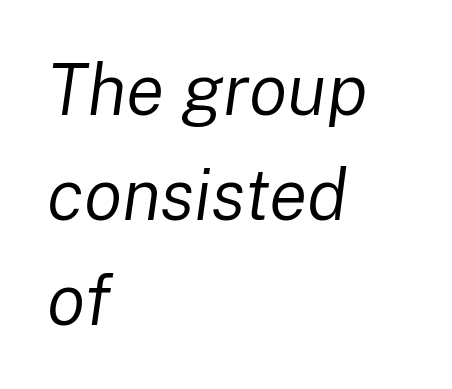
A student would call this left alignment; a typographer would say flush left, rag right. No chunkiness to these letters — they're not bold. Designer's note — italics engaged. Is the letter spacing exaggerated? No — it looks like the ordinary default.
